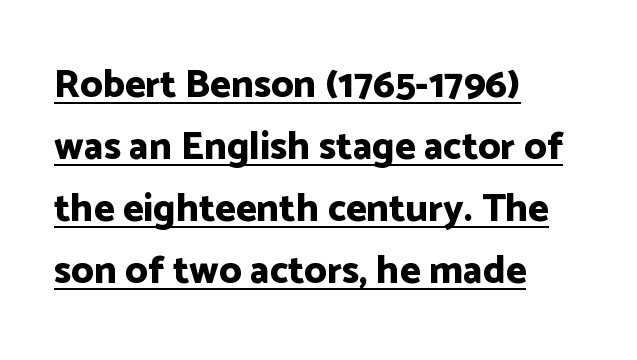
{"serif": "no", "italic": "no", "bold": "yes", "weight": "bold", "width": "normal", "stroke_contrast": "low", "x_height": "medium", "monospaced": "no", "underline": "yes", "align": "left", "line_spacing": "normal", "line_spacing_ratio": 1.59, "letter_spacing": "normal", "letter_spacing_em": 0.0, "glyph_px": 39}
